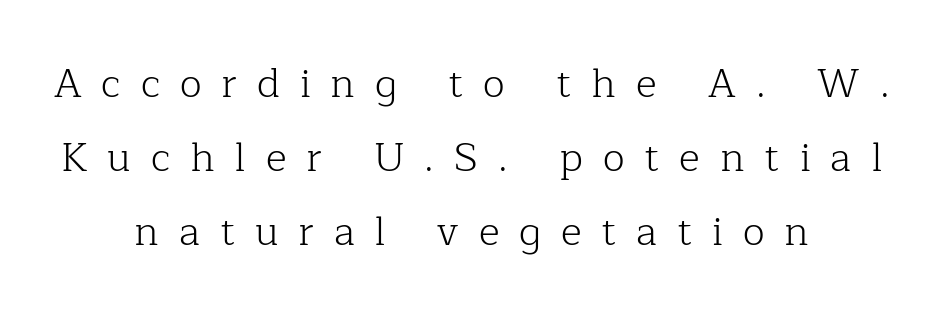
Q: Is the text bold? A: No.
Q: Is the text italic (slanted)? A: No, it is upright.
Q: Is the typeface a serif or a sans-serif typeface? A: Serif.
Q: Is the text underlined? A: No.
Q: How is the paragraph aligned? A: Centered.
Q: Is the spacing between letters normal or unusually wide? A: Unusually wide.
Q: Width (condensed, normal, or wide)? A: Normal.
Q: Stroke contrast? A: Low.
Q: x-height? A: Medium.
Q: Monospaced? A: No.
